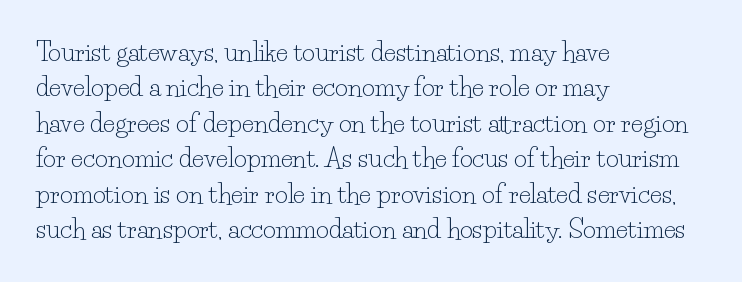
{"italic": "no", "bold": "no", "underline": "no", "align": "left", "line_spacing": "normal", "line_spacing_ratio": 1.42, "letter_spacing": "normal", "letter_spacing_em": 0.0, "glyph_px": 25}
